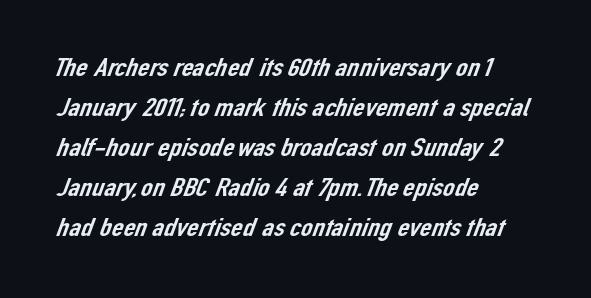
Descender tails drop into unmarked territory. Leading matches the norm, producing a regular column. Here the glyphs are tracked normally, forming tight word shapes. In CSS terms this would be text-align: left.
